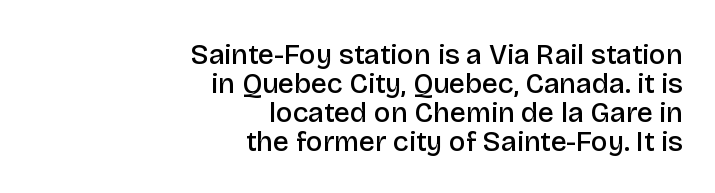
Each new line begins almost immediately beneath the previous one. Summary of weight: moderately heavy, a semibold. The face used here is proportionally spaced, like ordinary book or web type. The baseline area is clear. Examine the stroke ends and you'll find no serifs.
